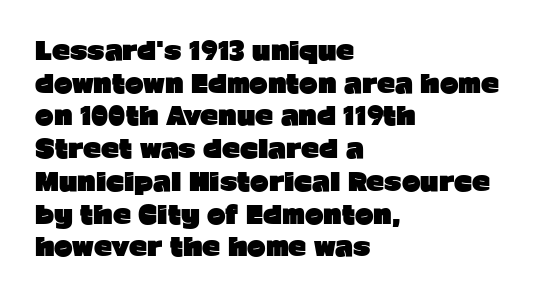
You could call the tracking neutral — neither tight nor loose. Ordinary non-slanted type is in use. Heavy, bold letterforms. Does the copy run flush right? No — it runs flush left. Regular leading.
